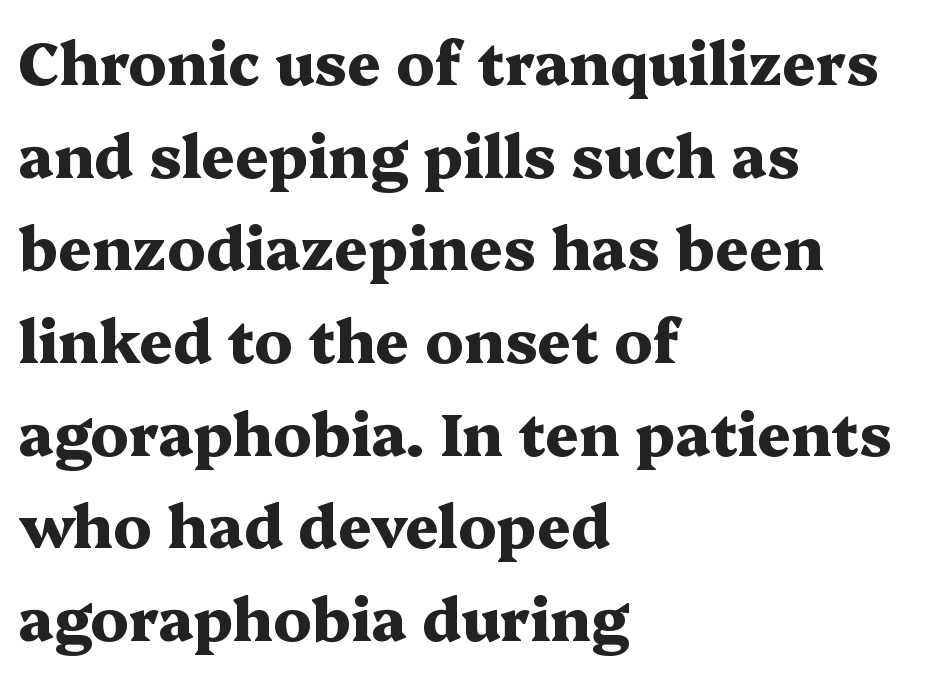
The image shows 59 px heavy, wide serif type, upright; set left-aligned, normal line spacing (1.57x), normal letter spacing, not underlined; medium stroke contrast and a medium x-height.
